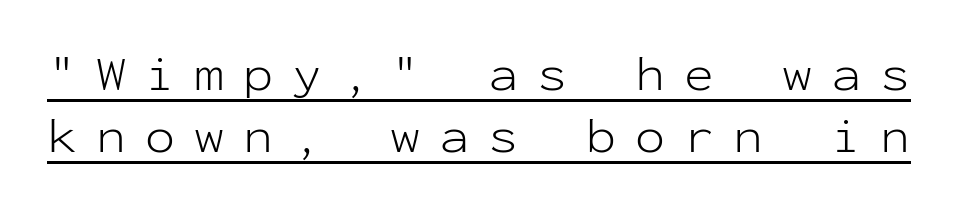
The glyphs are accompanied by a horizontal stroke just below them. Caption: expanded tracking, letters set apart. Ink coverage per letter is moderate at most. Is this a fixed-width face? Yes — each glyph sits in an identical cell. Posture: straight, roman, zero tilt.
